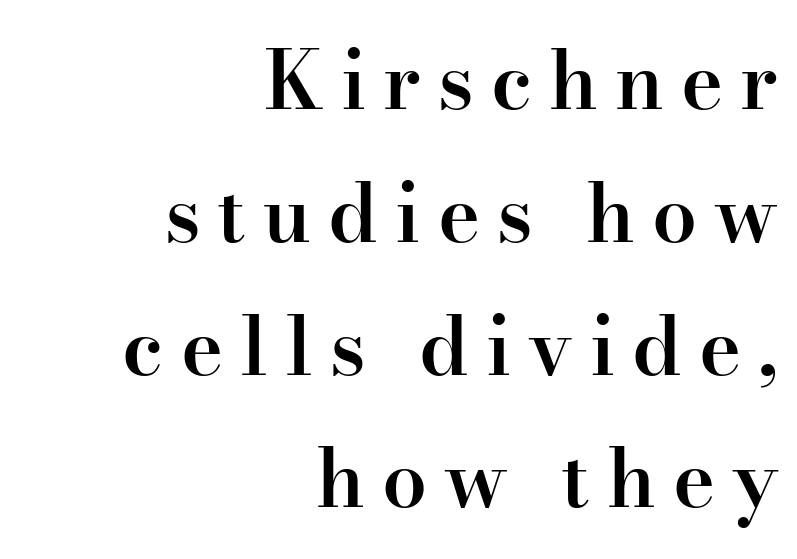
The image shows 80 px semibold serif type, upright; set right-aligned, normal line spacing (1.66x), unusually wide letter spacing (+0.21 em), not underlined; high stroke contrast and a small x-height.
